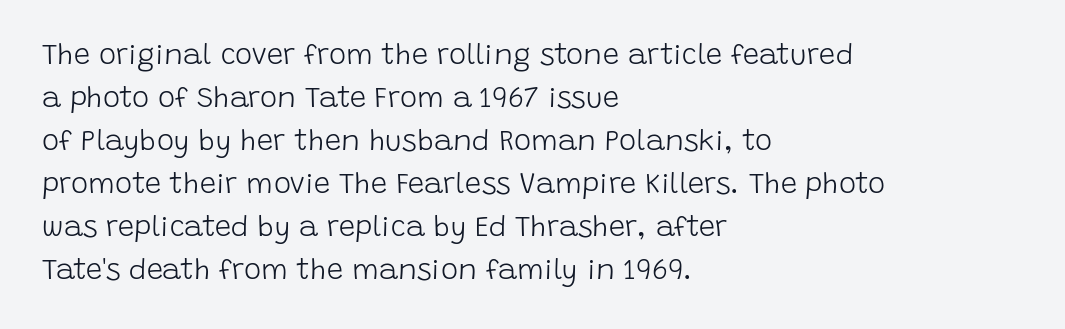
{"serif": "no", "italic": "no", "bold": "no", "weight": "light", "width": "normal", "stroke_contrast": "low", "x_height": "large", "monospaced": "no", "underline": "no", "align": "left", "line_spacing": "normal", "line_spacing_ratio": 1.48, "letter_spacing": "normal", "letter_spacing_em": 0.0, "glyph_px": 29}
